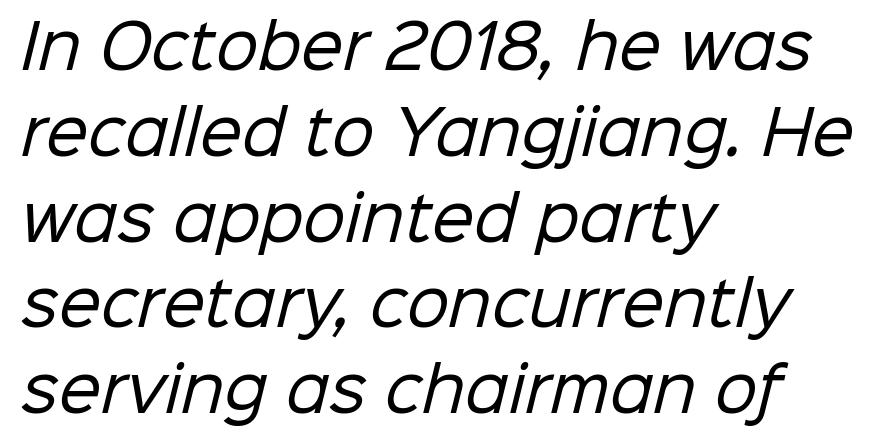
{"serif": "no", "bold": "no", "weight": "regular", "width": "normal", "stroke_contrast": "low", "x_height": "medium", "monospaced": "no", "underline": "no", "align": "left", "line_spacing": "normal", "line_spacing_ratio": 1.43, "letter_spacing": "normal", "letter_spacing_em": 0.0, "glyph_px": 60}
